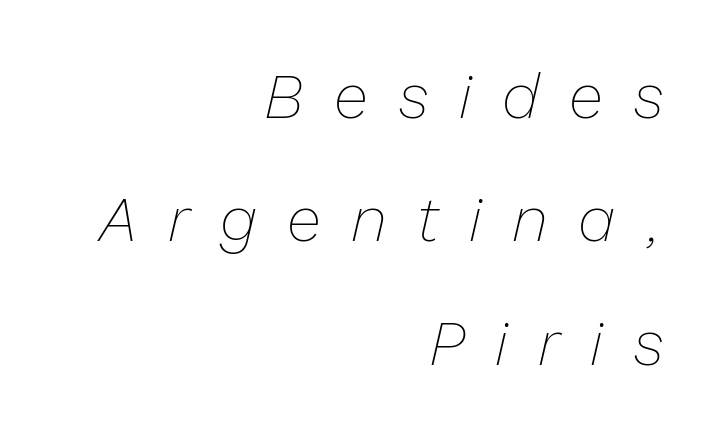
Leftover space on each line is placed entirely before the opening word. Anything drawn beneath the words? Only blank space. In terms of leading, this rendering errs on the spacious side. These lines have a slow, spaced-out rhythm from letter to letter. The font's italic variant was chosen for this text. Note the varied advance widths — an 'i' is clearly narrower than an 'm'.
